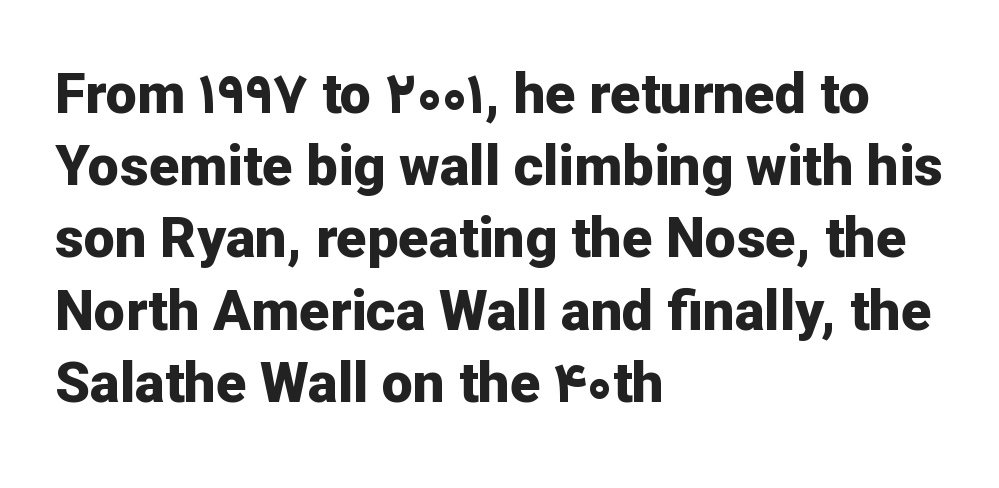
The horizontal fit of the characters is conventional and even. Regarding leading, the lines here are spaced in the standard way. The rendering uses natural spacing where letterforms have individual widths. Every character sits straight up, as roman type does. Type style note: lacks serifs.
